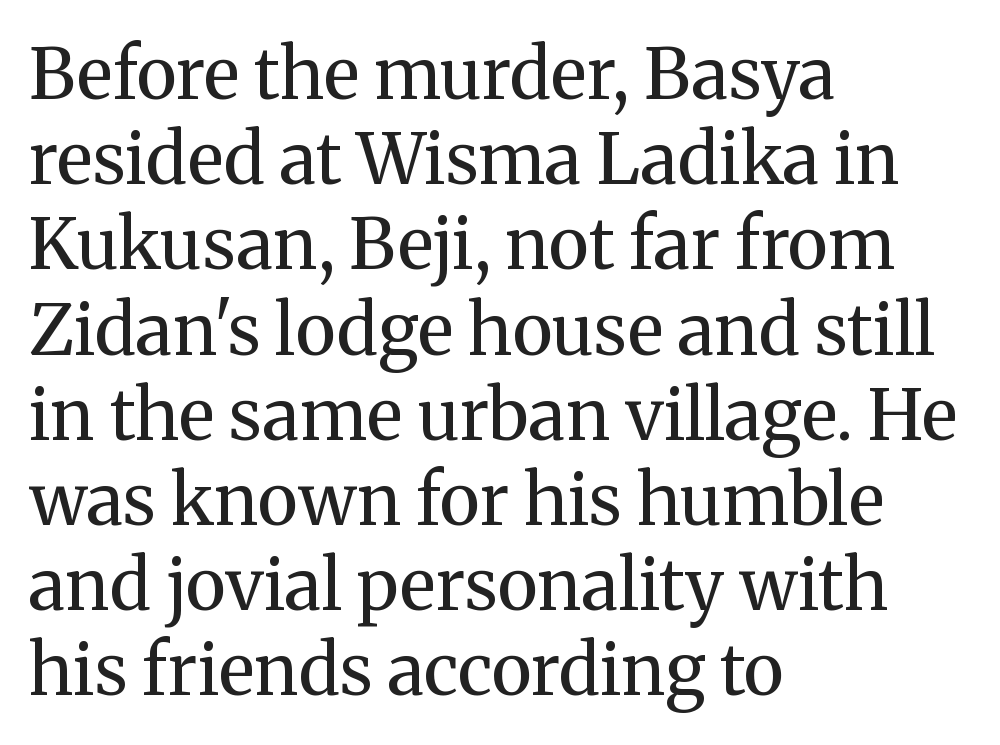
The image shows 71 px regular-weight serif type, upright; set left-aligned, line spacing 1.2x, normal letter spacing, not underlined; medium stroke contrast and a medium x-height.
